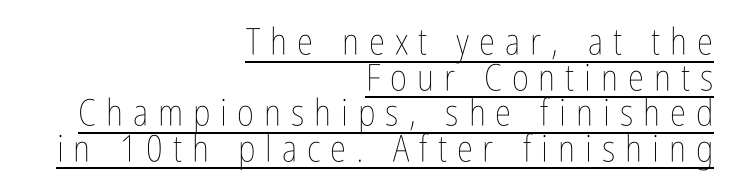
The face used here is proportionally spaced, like ordinary book or web type. Regarding leading, the lines here are crowded together. Does the copy run flush right? Yes — the right margin is perfectly even. Is this a heavy cut? Hardly; it is regular or lighter.
